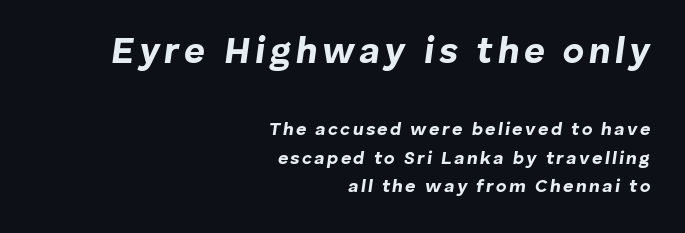
{"italic": "yes", "lean": "right", "slant_degrees": 8, "bold": "yes", "weight": "bold", "width": "normal", "stroke_contrast": "low", "x_height": "medium", "monospaced": "no", "underline": "no", "align": "right", "line_spacing": "normal", "line_spacing_ratio": 1.59, "larger_block": "first", "size_ratio": 2.0, "glyph_px": 36}
